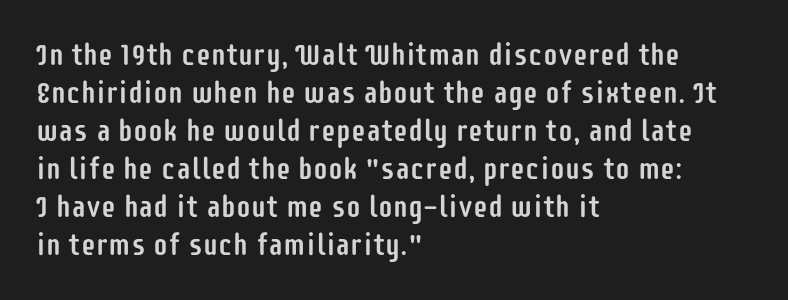
Q: Is the text italic (slanted)? A: No, it is upright.
Q: Is the typeface a serif or a sans-serif typeface? A: Sans-serif.
Q: Is the text underlined? A: No.
Q: How is the paragraph aligned? A: Left-aligned.
Q: Is the spacing between letters normal or unusually wide? A: Normal.
Q: Is the spacing between lines tight, normal or loose? A: Normal.
Q: Width (condensed, normal, or wide)? A: Condensed.
Q: Stroke contrast? A: Low.
Q: x-height? A: Large.
Q: Monospaced? A: No.
